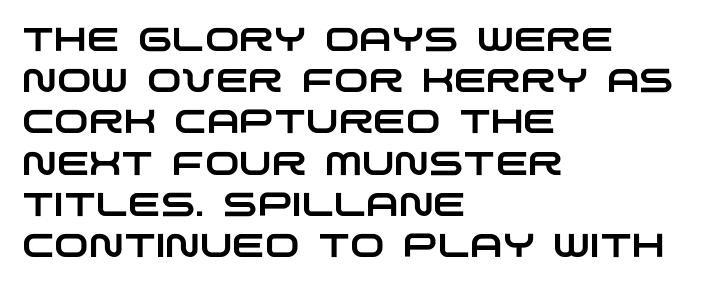
{"serif": "no", "width": "wide", "stroke_contrast": "low", "x_height": "large", "monospaced": "no", "underline": "no", "align": "left", "line_spacing": "normal", "line_spacing_ratio": 1.25, "letter_spacing": "normal", "letter_spacing_em": 0.0, "glyph_px": 33}
